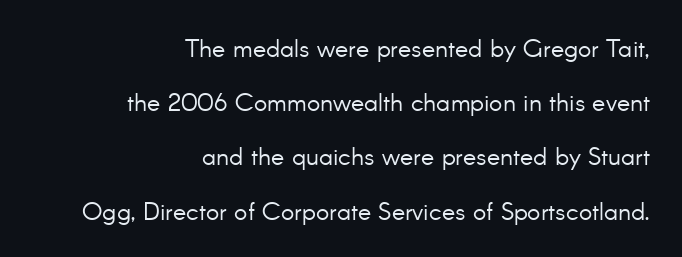
{"italic": "no", "bold": "no", "underline": "no", "align": "right", "line_spacing": "loose", "line_spacing_ratio": 2.17, "letter_spacing": "normal", "letter_spacing_em": 0.0, "glyph_px": 25}
